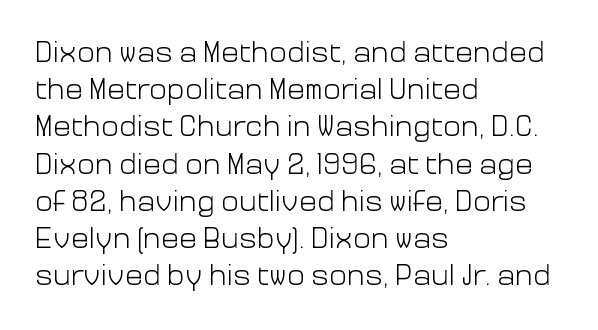
Each line starts at the same left margin while the right side varies. These lines keep a tight, regular rhythm from letter to letter. Note the varied advance widths — an 'i' is clearly narrower than an 'm'. The typesetting does not lean heavy: it is not bold. Rule under the text: the space is simply empty. Letterform terminals end flat and unadorned throughout the passage.
